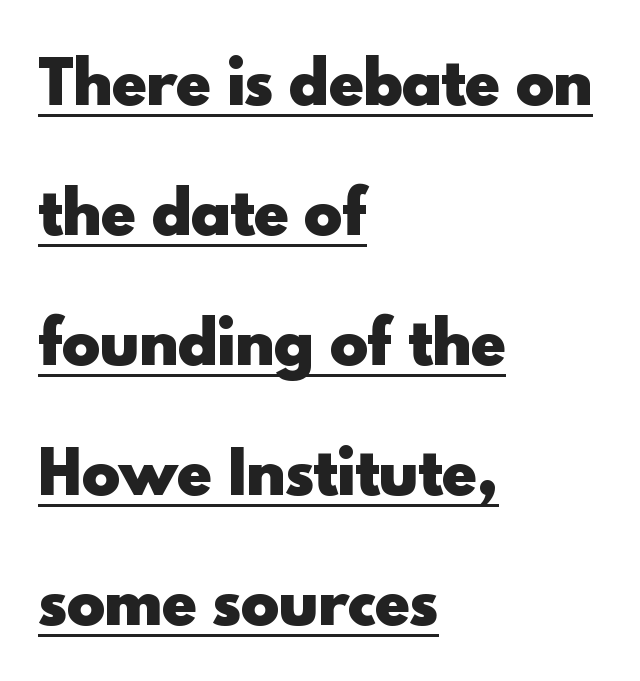
Q: Is the text bold? A: Yes.
Q: Is the text italic (slanted)? A: No, it is upright.
Q: Is the typeface a serif or a sans-serif typeface? A: Sans-serif.
Q: Is the text underlined? A: Yes.
Q: How is the paragraph aligned? A: Left-aligned.
Q: Is the spacing between letters normal or unusually wide? A: Normal.
Q: Is the spacing between lines tight, normal or loose? A: Loose.
Q: Width (condensed, normal, or wide)? A: Normal.
Q: x-height? A: Small.
Q: Monospaced? A: No.
